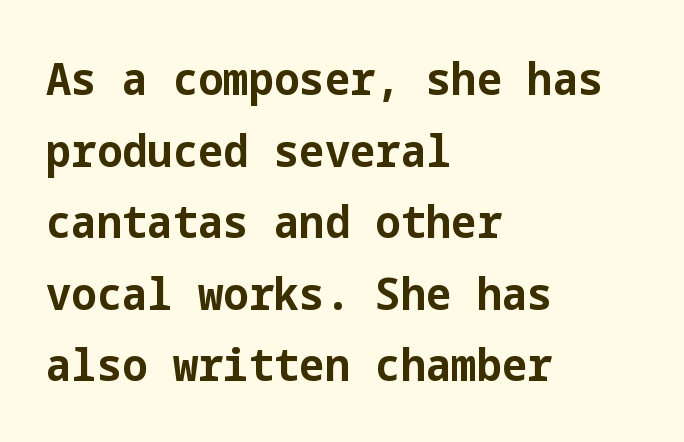
Q: Is the text bold? A: Yes.
Q: Is the text italic (slanted)? A: No, it is upright.
Q: Is the typeface a serif or a sans-serif typeface? A: Sans-serif.
Q: Is the text underlined? A: No.
Q: How is the paragraph aligned? A: Left-aligned.
Q: Is the spacing between letters normal or unusually wide? A: Normal.
Q: Is the spacing between lines tight, normal or loose? A: Normal.
Q: Width (condensed, normal, or wide)? A: Normal.
Q: Stroke contrast? A: Low.
Q: x-height? A: Medium.
